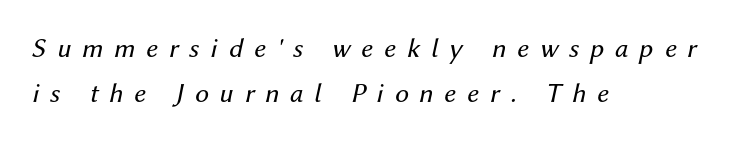
Q: Is the text bold? A: No.
Q: Is the text italic (slanted)? A: Yes, it leans right by about 12 degrees.
Q: Is the text underlined? A: No.
Q: How is the paragraph aligned? A: Left-aligned.
Q: Is the spacing between letters normal or unusually wide? A: Unusually wide.
Q: Is the spacing between lines tight, normal or loose? A: Normal.
Q: Width (condensed, normal, or wide)? A: Normal.
Q: Stroke contrast? A: Medium.
Q: x-height? A: Medium.
Q: Monospaced? A: No.
